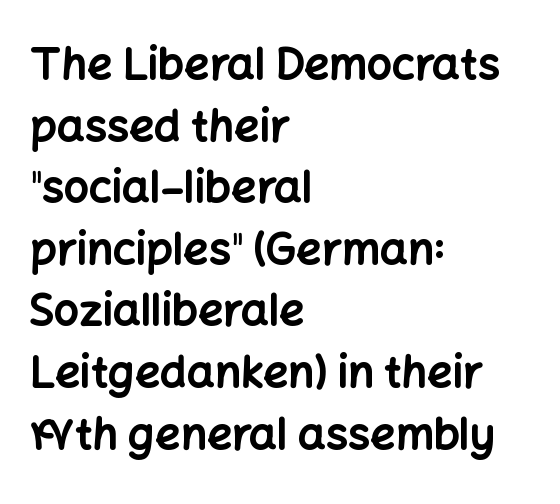
Q: Is the text bold? A: Yes.
Q: Is the text italic (slanted)? A: No, it is upright.
Q: Is the typeface a serif or a sans-serif typeface? A: Sans-serif.
Q: Is the text underlined? A: No.
Q: How is the paragraph aligned? A: Left-aligned.
Q: Is the spacing between letters normal or unusually wide? A: Normal.
Q: Is the spacing between lines tight, normal or loose? A: Normal.
Q: Width (condensed, normal, or wide)? A: Normal.
Q: Stroke contrast? A: Low.
Q: x-height? A: Medium.
Q: Monospaced? A: No.
